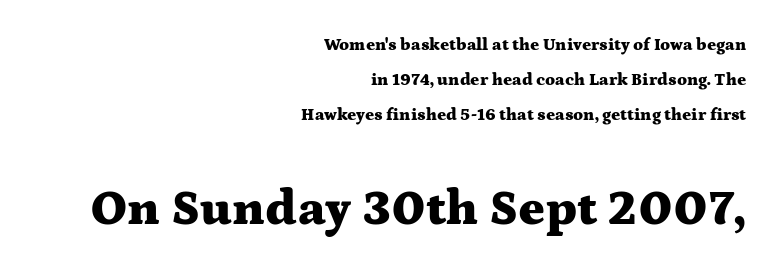
Q: Is the text bold? A: Yes.
Q: Is the text italic (slanted)? A: No, it is upright.
Q: Is the typeface a serif or a sans-serif typeface? A: Serif.
Q: Is the text underlined? A: No.
Q: How is the paragraph aligned? A: Right-aligned.
Q: Is the spacing between letters normal or unusually wide? A: Normal.
Q: Is the spacing between lines tight, normal or loose? A: Loose.
Q: Which block of text is set in a larger size, the first (top) or the second (bottom)? A: The second (bottom) one.
Q: Width (condensed, normal, or wide)? A: Wide.
Q: Stroke contrast? A: Medium.
Q: x-height? A: Medium.
Q: Monospaced? A: No.
